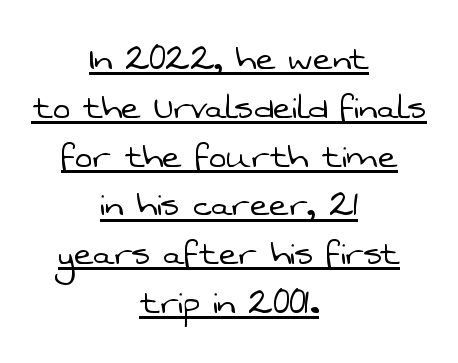
The image shows 41 px light sans-serif type; set centered, line spacing 1.19x, normal letter spacing, underlined; low stroke contrast and a medium x-height.
